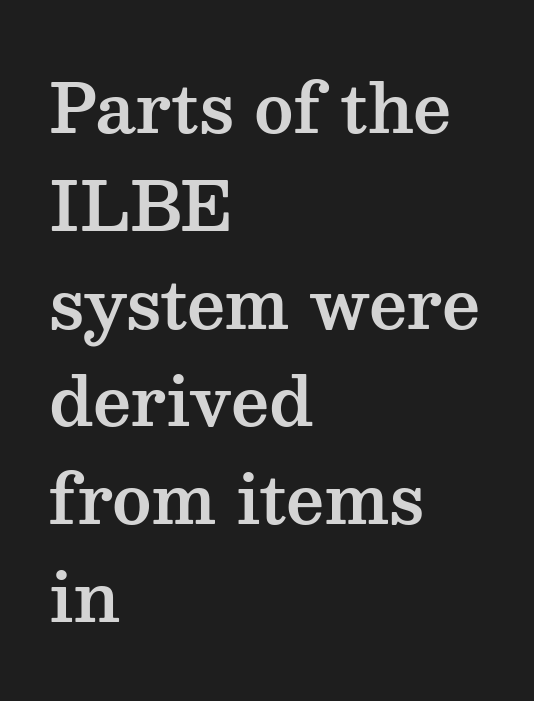
{"serif": "yes", "italic": "no", "width": "wide", "stroke_contrast": "medium", "x_height": "medium", "monospaced": "no", "underline": "no", "align": "left", "line_spacing": "normal", "line_spacing_ratio": 1.46, "letter_spacing": "normal", "letter_spacing_em": 0.0, "glyph_px": 67}
